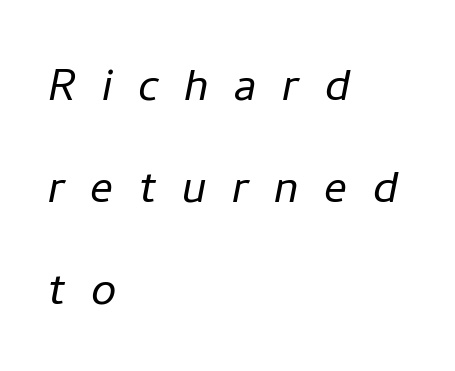
Q: Is the text bold? A: No.
Q: Is the text italic (slanted)? A: Yes, it leans right by about 11 degrees.
Q: Is the text underlined? A: No.
Q: How is the paragraph aligned? A: Left-aligned.
Q: Is the spacing between letters normal or unusually wide? A: Unusually wide.
Q: Width (condensed, normal, or wide)? A: Normal.
Q: Stroke contrast? A: Low.
Q: x-height? A: Medium.
Q: Monospaced? A: No.
